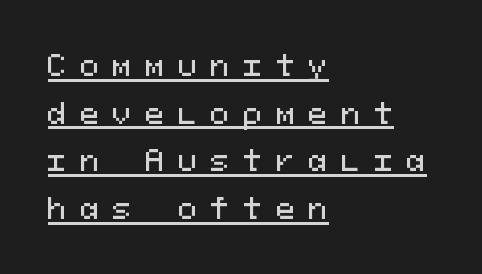
Quick note: interline space is typical. Typeset ragged right — the left edge is the straight one. Vertical strokes here are truly vertical. Emphasis is given by a line drawn under the lettering.
